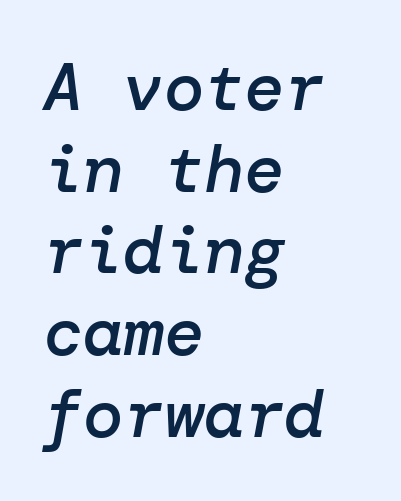
The image shows 67 px semibold type, italic (leaning right); set left-aligned, line spacing 1.22x, normal letter spacing, not underlined; low stroke contrast and a medium x-height.
